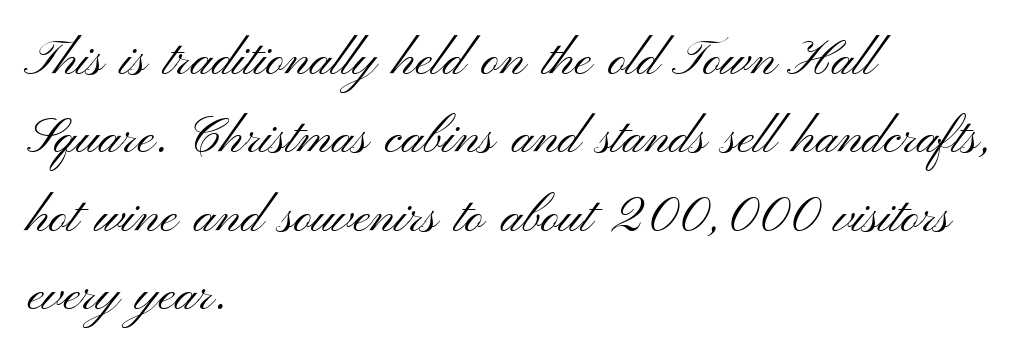
Q: Is the text bold? A: No.
Q: Is the text italic (slanted)? A: Yes.
Q: Is the typeface a serif or a sans-serif typeface? A: Sans-serif.
Q: Is the text underlined? A: No.
Q: How is the paragraph aligned? A: Left-aligned.
Q: Is the spacing between letters normal or unusually wide? A: Normal.
Q: Is the spacing between lines tight, normal or loose? A: Normal.
Q: Width (condensed, normal, or wide)? A: Wide.
Q: Stroke contrast? A: Medium.
Q: x-height? A: Small.
Q: Monospaced? A: No.
